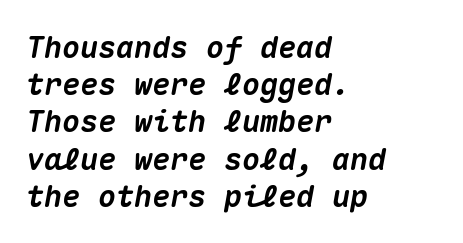
The image shows 30 px heavy type, italic (leaning right), monospaced; set left-aligned, line spacing 1.24x, normal letter spacing, not underlined; medium stroke contrast and a medium x-height.
